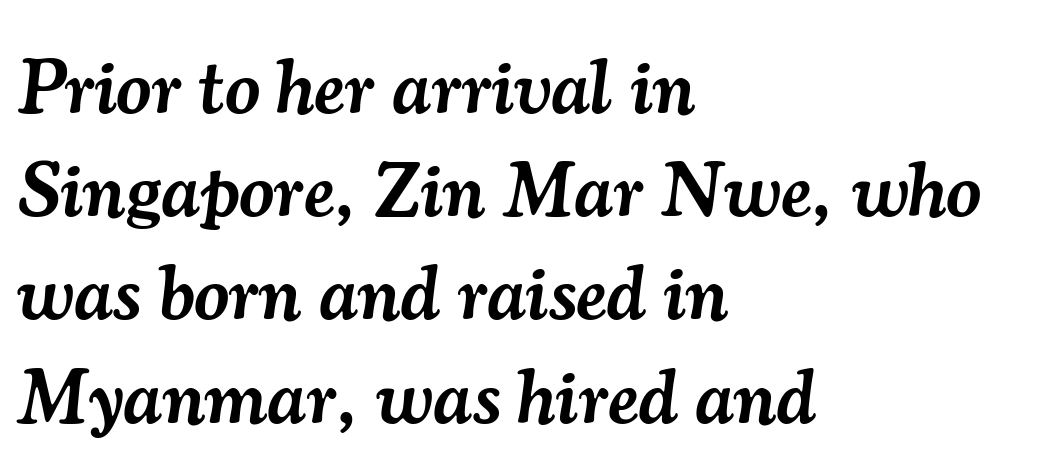
Q: Is the text bold? A: Semi-bold.
Q: Is the text italic (slanted)? A: Yes, it leans right by about 7 degrees.
Q: Is the typeface a serif or a sans-serif typeface? A: Serif.
Q: Is the text underlined? A: No.
Q: How is the paragraph aligned? A: Left-aligned.
Q: Is the spacing between letters normal or unusually wide? A: Normal.
Q: Is the spacing between lines tight, normal or loose? A: Normal.
Q: Width (condensed, normal, or wide)? A: Normal.
Q: Stroke contrast? A: Medium.
Q: x-height? A: Small.
Q: Monospaced? A: No.
